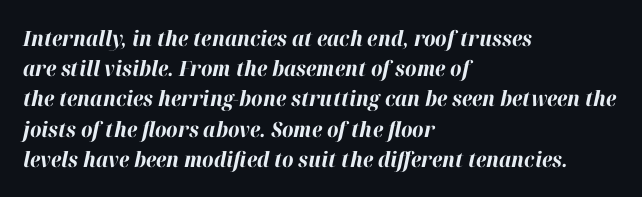
There's an unmistakable incline to the writing here. Summary of weight: heavy, a full bold. Evenly set lines give the paragraph a standard silhouette. All the whitespace from short lines collects on the right.
